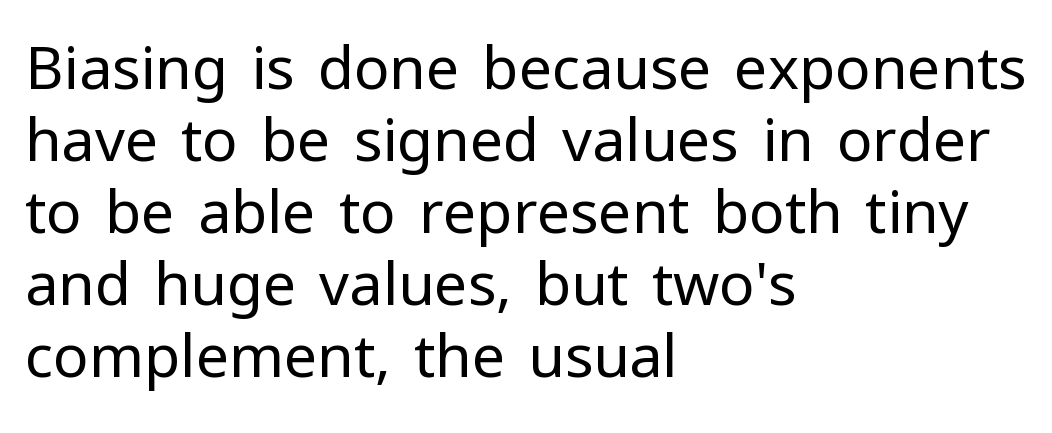
Q: Is the text bold? A: No.
Q: Is the text italic (slanted)? A: No, it is upright.
Q: Is the typeface a serif or a sans-serif typeface? A: Sans-serif.
Q: Is the text underlined? A: No.
Q: How is the paragraph aligned? A: Left-aligned.
Q: Is the spacing between letters normal or unusually wide? A: Normal.
Q: Width (condensed, normal, or wide)? A: Normal.
Q: Stroke contrast? A: Low.
Q: x-height? A: Medium.
Q: Monospaced? A: No.
